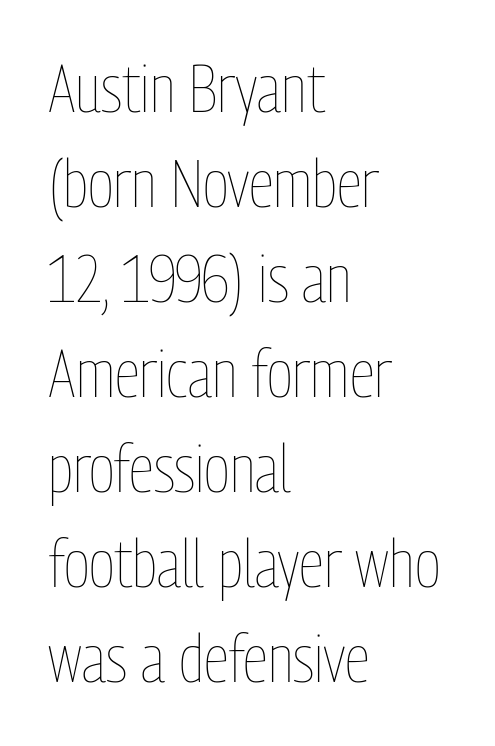
The image shows 66 px thin, condensed type, upright; set left-aligned, normal line spacing (1.44x), normal letter spacing, not underlined; low stroke contrast and a medium x-height.
